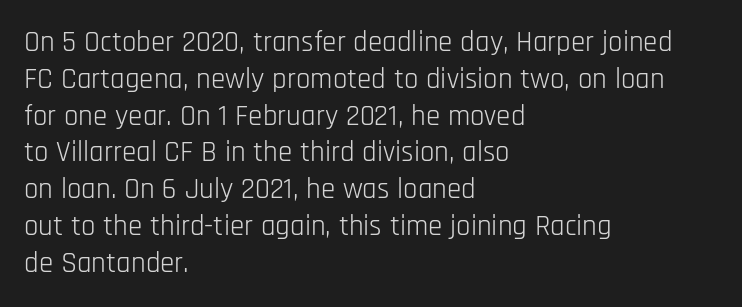
The image shows 29 px light, condensed sans-serif type, upright; set left-aligned, normal line spacing (1.27x), normal letter spacing, not underlined; low stroke contrast and a large x-height.
